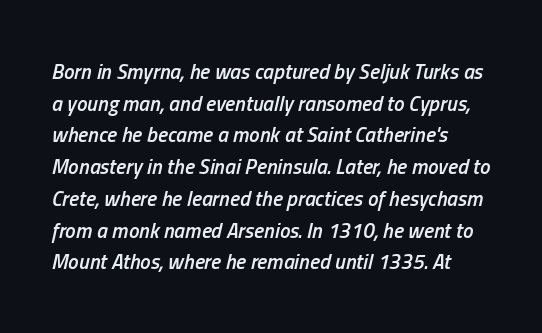
Q: Is the text bold? A: Semi-bold.
Q: Is the text italic (slanted)? A: Yes, it leans right by about 13 degrees.
Q: Is the text underlined? A: No.
Q: How is the paragraph aligned? A: Left-aligned.
Q: Is the spacing between letters normal or unusually wide? A: Normal.
Q: Is the spacing between lines tight, normal or loose? A: Normal.
